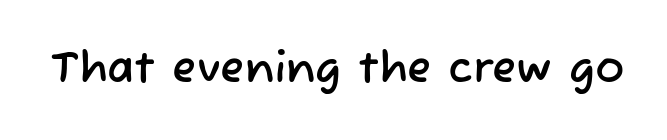
{"serif": "no", "width": "normal", "stroke_contrast": "low", "x_height": "medium", "monospaced": "no", "underline": "no", "letter_spacing": "normal", "letter_spacing_em": 0.0, "glyph_px": 44}
